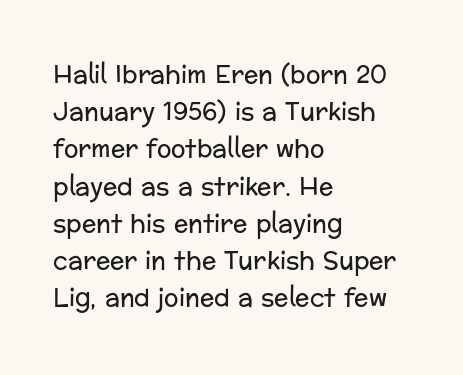
{"italic": "no", "bold": "no", "underline": "no", "align": "left", "line_spacing": "normal", "line_spacing_ratio": 1.55, "letter_spacing": "normal", "letter_spacing_em": 0.0, "glyph_px": 24}
